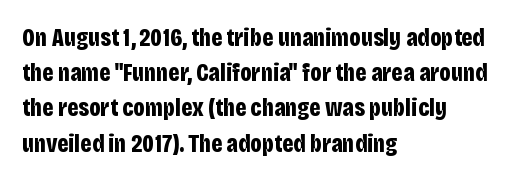
Here the glyphs are tracked normally, forming tight word shapes. Posture: upright roman. Plain, unruled lines of type. Leading matches the norm, producing a regular column.
